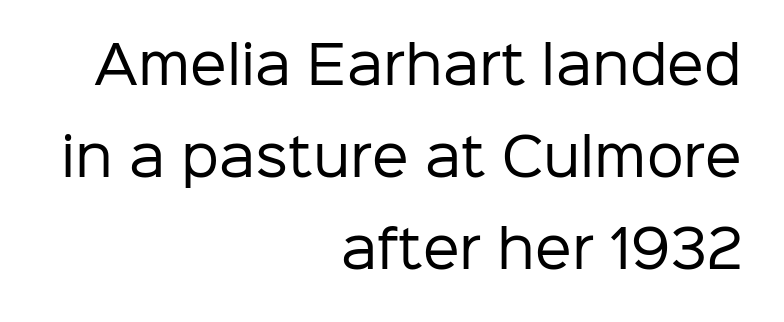
Q: Is the text bold? A: No.
Q: Is the text italic (slanted)? A: No, it is upright.
Q: Is the typeface a serif or a sans-serif typeface? A: Sans-serif.
Q: Is the text underlined? A: No.
Q: How is the paragraph aligned? A: Right-aligned.
Q: Is the spacing between letters normal or unusually wide? A: Normal.
Q: Width (condensed, normal, or wide)? A: Normal.
Q: Stroke contrast? A: Low.
Q: x-height? A: Medium.
Q: Monospaced? A: No.
